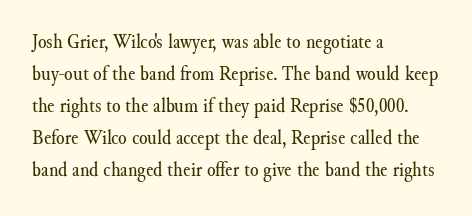
The image shows 22 px text type, upright; set left-aligned, normal line spacing (1.46x), normal letter spacing, not underlined.
